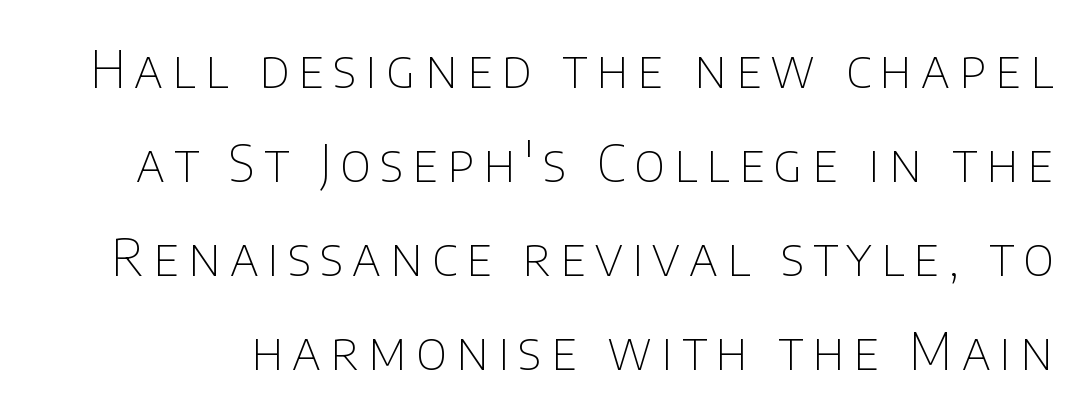
{"serif": "no", "italic": "no", "bold": "no", "weight": "thin", "width": "normal", "stroke_contrast": "low", "x_height": "large", "monospaced": "no", "underline": "no", "line_spacing_ratio": 1.84, "glyph_px": 51}
